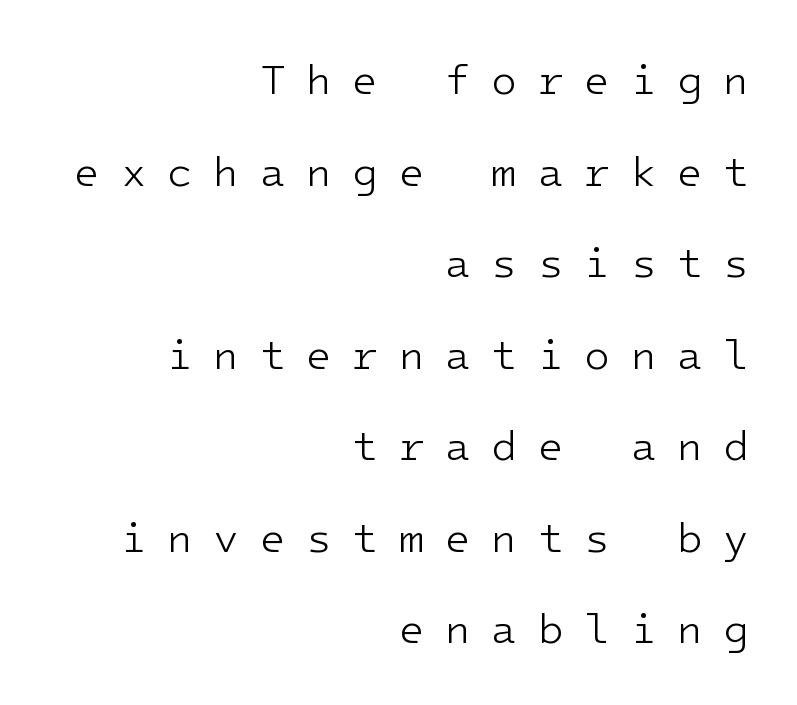
Q: Is the text bold? A: No.
Q: Is the text italic (slanted)? A: No, it is upright.
Q: Is the typeface a serif or a sans-serif typeface? A: Sans-serif.
Q: Is the text underlined? A: No.
Q: How is the paragraph aligned? A: Right-aligned.
Q: Is the spacing between letters normal or unusually wide? A: Unusually wide.
Q: Is the spacing between lines tight, normal or loose? A: Loose.
Q: Width (condensed, normal, or wide)? A: Normal.
Q: Stroke contrast? A: Low.
Q: x-height? A: Medium.
Q: Monospaced? A: Yes.
